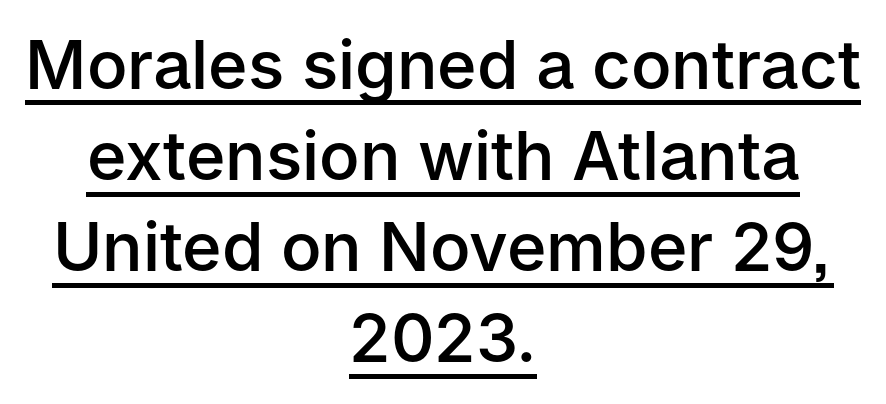
{"serif": "no", "italic": "no", "bold": "semi", "weight": "semibold", "width": "normal", "stroke_contrast": "low", "x_height": "medium", "monospaced": "no", "underline": "yes", "align": "center", "line_spacing": "normal", "line_spacing_ratio": 1.36, "letter_spacing": "normal", "letter_spacing_em": 0.0, "glyph_px": 67}
